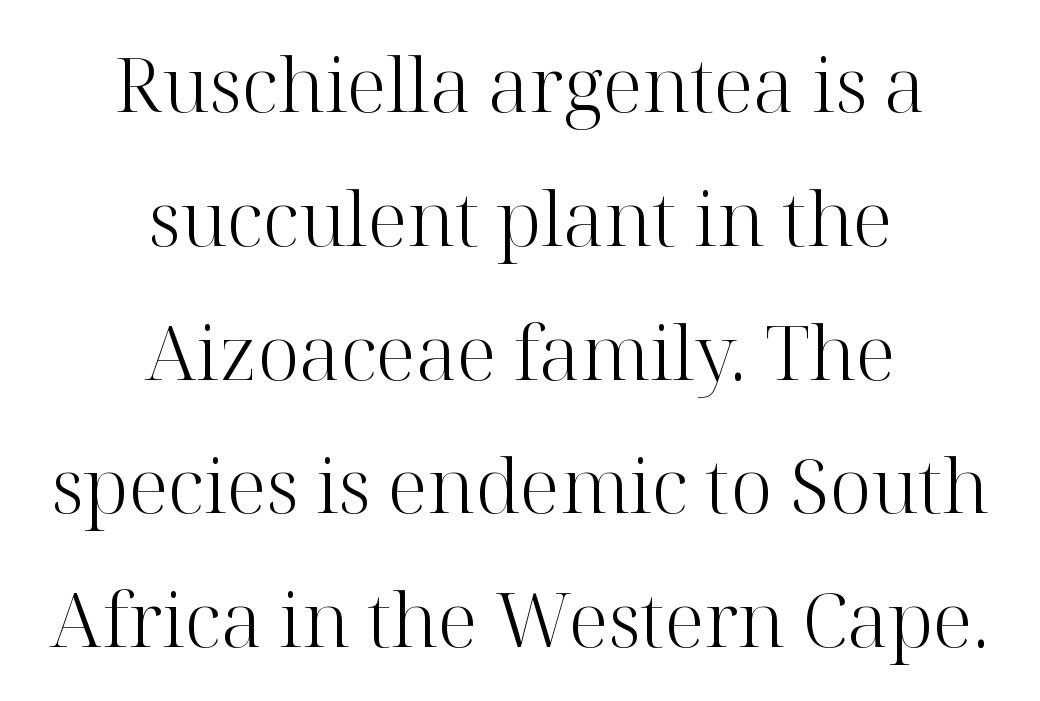
Q: Is the text bold? A: No.
Q: Is the text italic (slanted)? A: No, it is upright.
Q: Is the typeface a serif or a sans-serif typeface? A: Serif.
Q: Is the text underlined? A: No.
Q: How is the paragraph aligned? A: Centered.
Q: Is the spacing between letters normal or unusually wide? A: Normal.
Q: Width (condensed, normal, or wide)? A: Normal.
Q: Stroke contrast? A: High.
Q: x-height? A: Medium.
Q: Monospaced? A: No.
